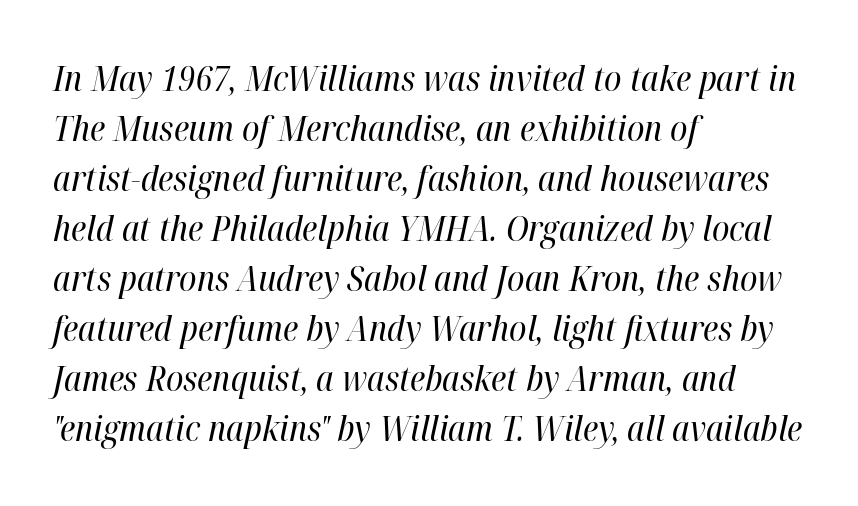
Q: Is the text bold? A: No.
Q: Is the text italic (slanted)? A: Yes, it leans right by about 12 degrees.
Q: Is the text underlined? A: No.
Q: How is the paragraph aligned? A: Left-aligned.
Q: Is the spacing between letters normal or unusually wide? A: Normal.
Q: Is the spacing between lines tight, normal or loose? A: Normal.
Q: Width (condensed, normal, or wide)? A: Condensed.
Q: Stroke contrast? A: High.
Q: x-height? A: Medium.
Q: Monospaced? A: No.
